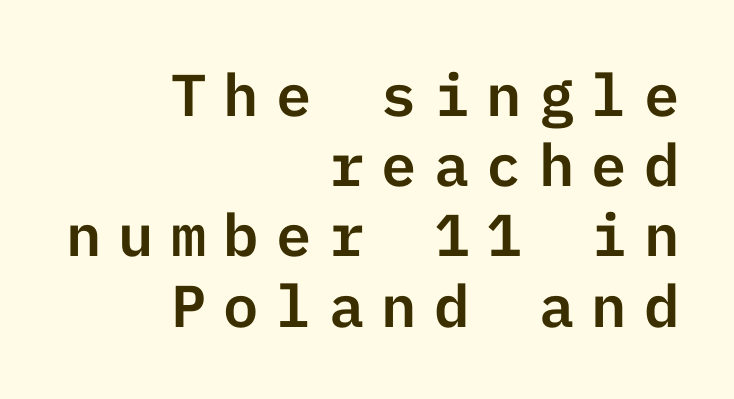
{"serif": "no", "italic": "no", "width": "normal", "stroke_contrast": "low", "x_height": "medium", "underline": "no", "align": "right", "line_spacing_ratio": 1.19, "letter_spacing": "wide", "letter_spacing_em": 0.29, "glyph_px": 59}
